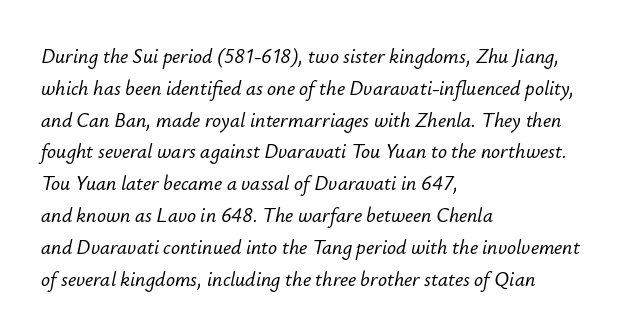
{"italic": "yes", "lean": "right", "slant_degrees": 12, "underline": "no", "align": "left", "line_spacing": "normal", "line_spacing_ratio": 1.59, "letter_spacing": "normal", "letter_spacing_em": 0.0, "glyph_px": 20}
